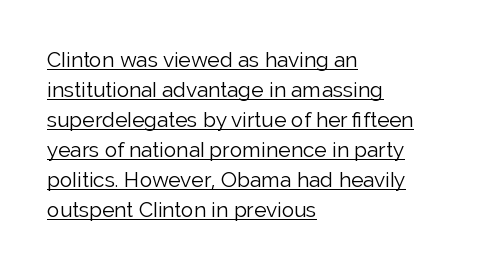
Q: Is the text bold? A: No.
Q: Is the text italic (slanted)? A: No, it is upright.
Q: Is the text underlined? A: Yes.
Q: How is the paragraph aligned? A: Left-aligned.
Q: Is the spacing between letters normal or unusually wide? A: Normal.
Q: Is the spacing between lines tight, normal or loose? A: Normal.
